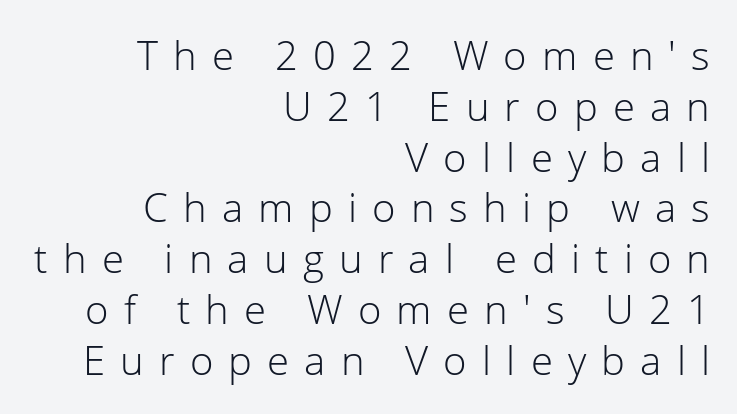
The image shows 40 px light sans-serif type, upright; set right-aligned, normal line spacing (1.27x), unusually wide letter spacing (+0.38 em), not underlined; low stroke contrast and a medium x-height.
